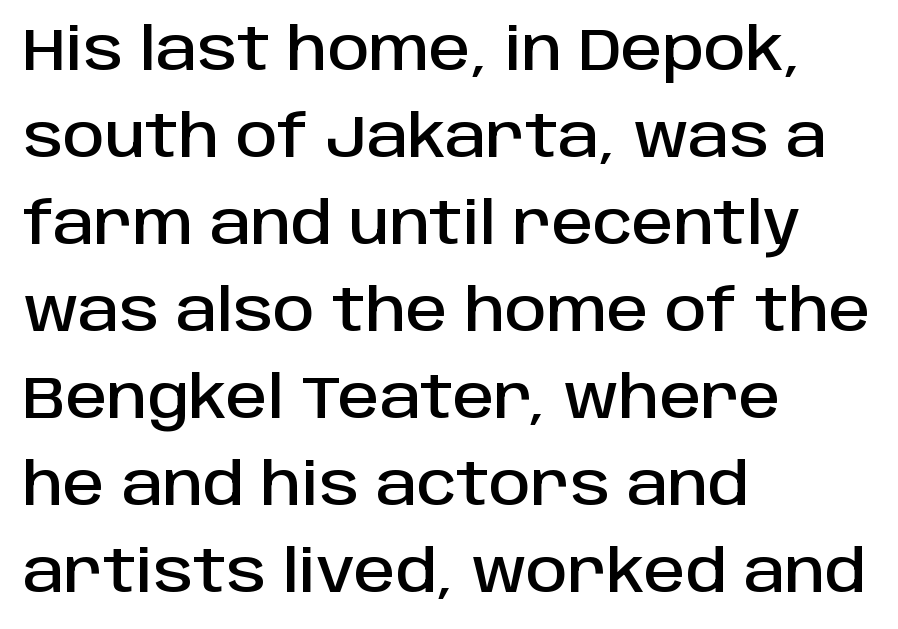
{"serif": "no", "italic": "no", "width": "normal", "stroke_contrast": "low", "x_height": "large", "monospaced": "no", "underline": "no", "align": "left", "line_spacing": "normal", "line_spacing_ratio": 1.5, "letter_spacing": "normal", "letter_spacing_em": 0.0, "glyph_px": 58}
